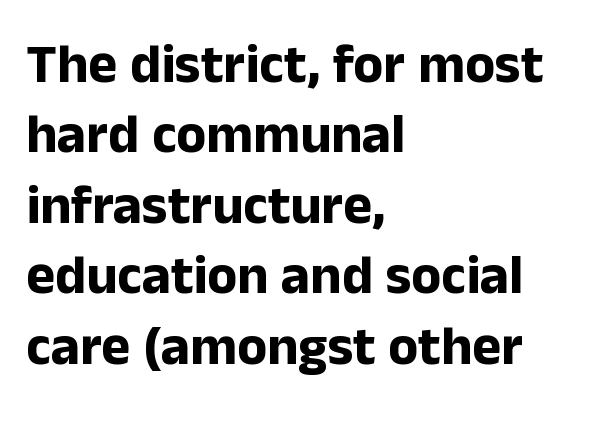
{"serif": "no", "italic": "no", "bold": "yes", "weight": "bold", "width": "normal", "stroke_contrast": "low", "x_height": "medium", "monospaced": "no", "underline": "no", "align": "left", "line_spacing": "normal", "line_spacing_ratio": 1.28, "letter_spacing": "normal", "letter_spacing_em": 0.0, "glyph_px": 55}
